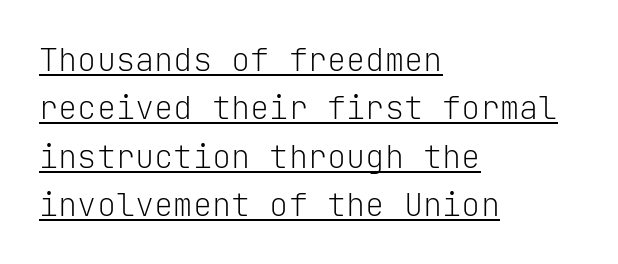
To sum up the face: it is a sans, with no serifs. The face used here is rendered with its standard letterfit. Line beginnings align vertically; line endings do not. The font sits on the lighter half of the weight spectrum, regular included. Posture: straight, roman, zero tilt.
